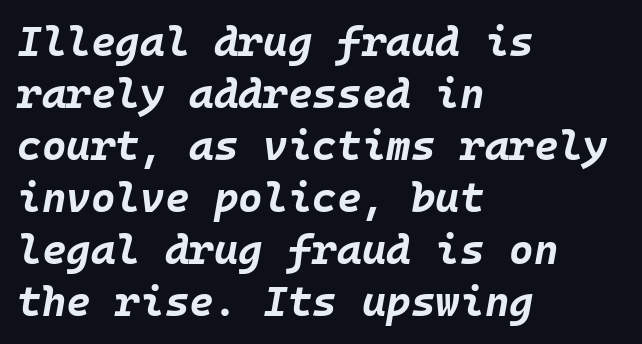
Its strokes are broad and dark, the hallmark of bold type. Spacing verdict: monospaced, one width for all characters. Observe the ordinary spacing: letters are neighbours, not strangers. Which margin do the lines hug? The left one — the right edge is uneven. It's the slanting kind of type.
